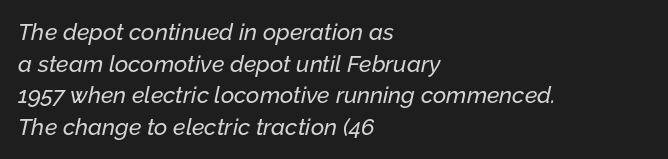
The image shows 23 px text type, italic (leaning right); set left-aligned, normal line spacing (1.37x), normal letter spacing, not underlined.
